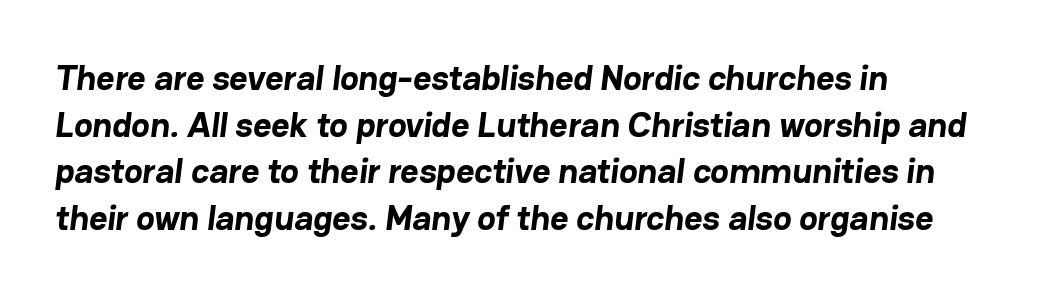
{"serif": "no", "bold": "yes", "weight": "bold", "width": "normal", "stroke_contrast": "low", "x_height": "medium", "monospaced": "no", "underline": "no", "align": "left", "line_spacing": "normal", "line_spacing_ratio": 1.33, "letter_spacing": "normal", "letter_spacing_em": 0.0, "glyph_px": 35}
